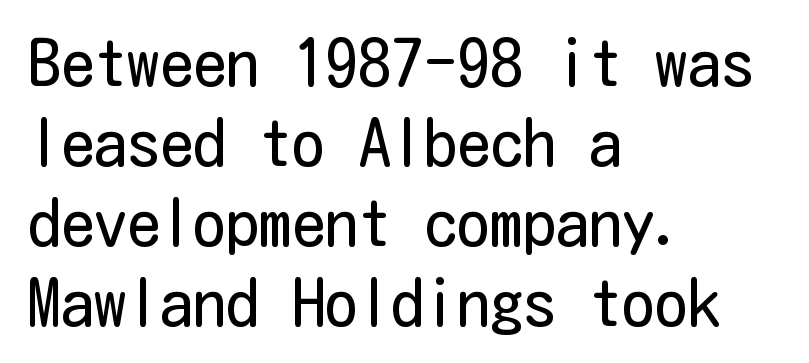
The image shows 66 px regular-weight, condensed sans-serif type, upright; set left-aligned, line spacing 1.21x, normal letter spacing, not underlined; low stroke contrast and a medium x-height.
